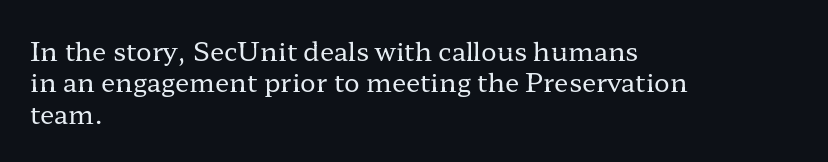
The image shows 26 px text type, upright; set left-aligned, line spacing 1.21x, normal letter spacing, not underlined.
